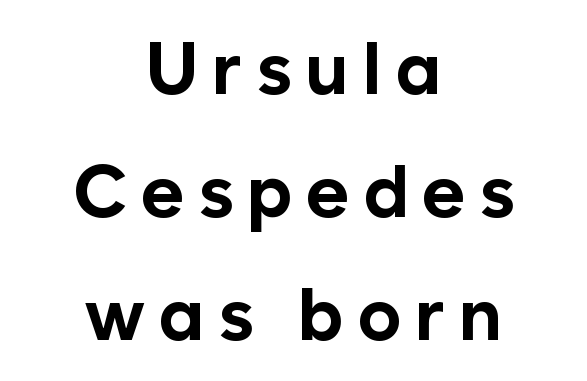
Q: Is the text bold? A: Yes.
Q: Is the text italic (slanted)? A: No, it is upright.
Q: Is the typeface a serif or a sans-serif typeface? A: Sans-serif.
Q: Is the text underlined? A: No.
Q: How is the paragraph aligned? A: Centered.
Q: Is the spacing between lines tight, normal or loose? A: Normal.
Q: Width (condensed, normal, or wide)? A: Normal.
Q: Stroke contrast? A: Low.
Q: x-height? A: Medium.
Q: Monospaced? A: No.
